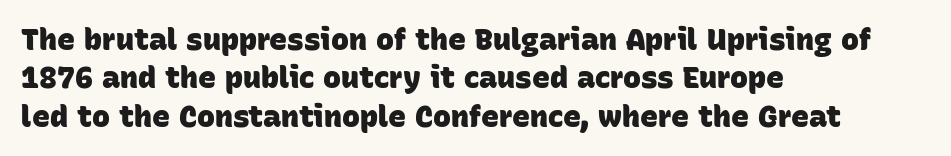
The image shows 30 px heavy sans-serif type; set left-aligned, normal line spacing (1.28x), normal letter spacing, not underlined; low stroke contrast and a large x-height.
